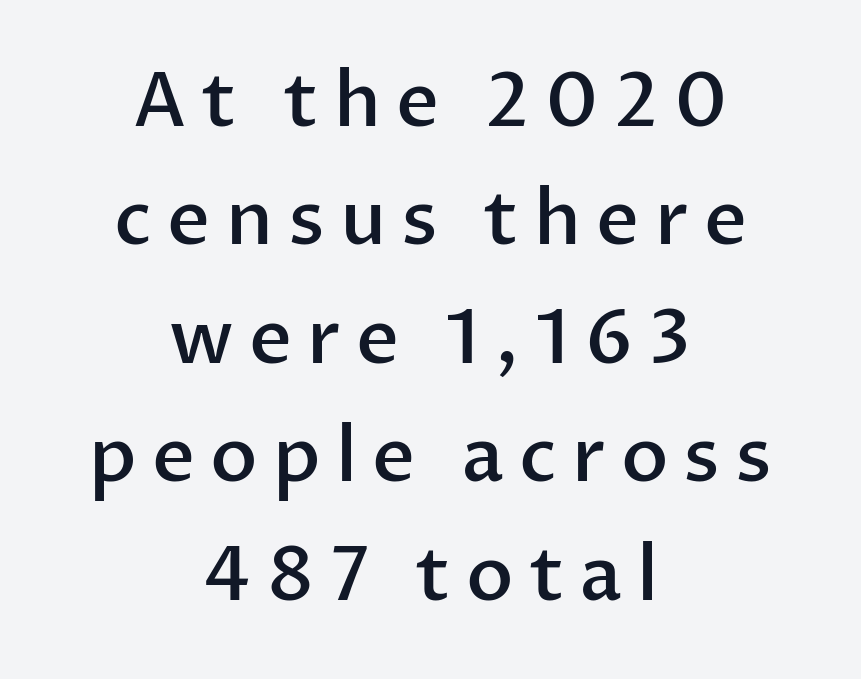
The image shows 75 px semibold sans-serif type, upright; set centered, normal line spacing (1.58x), unusually wide letter spacing (+0.2 em), not underlined; low stroke contrast and a medium x-height.
